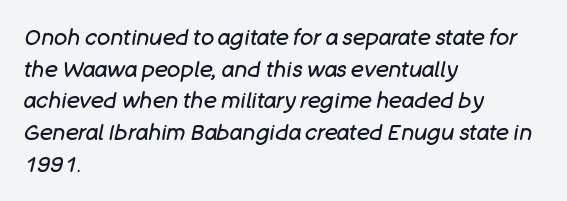
The image shows 22 px text type, italic (leaning right); set left-aligned, normal line spacing (1.44x), normal letter spacing, not underlined.
